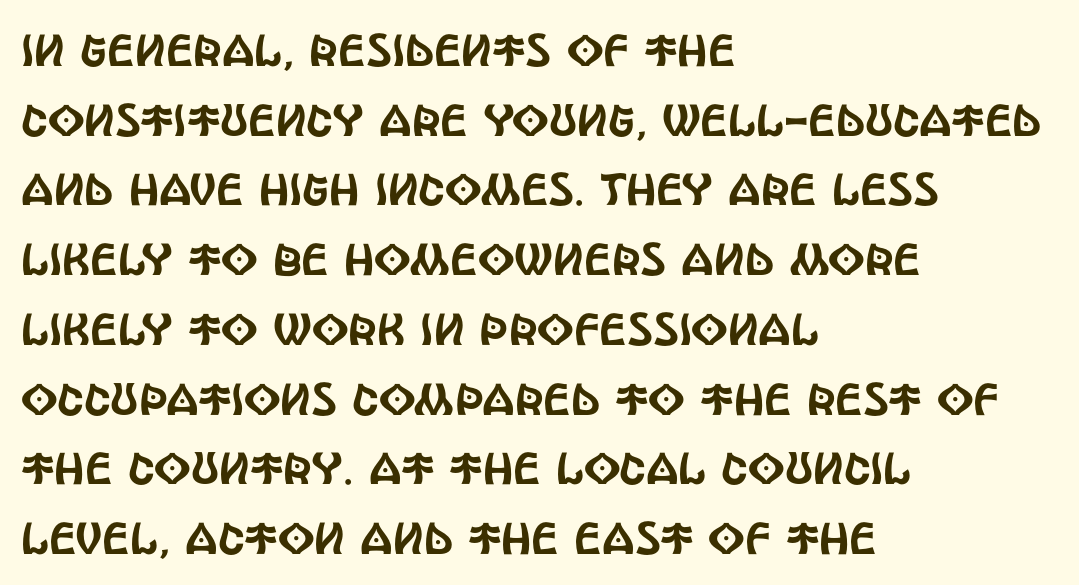
{"serif": "no", "italic": "no", "width": "condensed", "x_height": "large", "monospaced": "no", "underline": "no", "align": "left", "line_spacing": "normal", "line_spacing_ratio": 1.55, "letter_spacing": "normal", "letter_spacing_em": 0.0, "glyph_px": 45}
